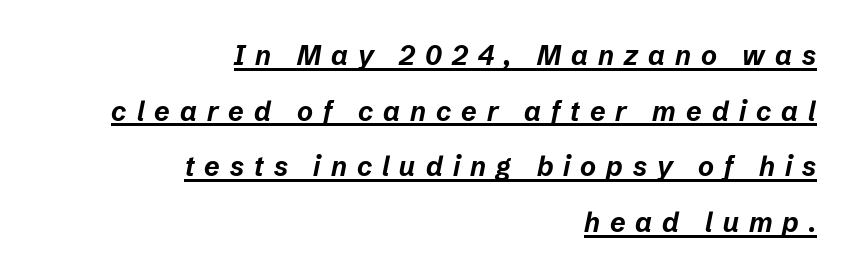
The sample's only ornament is a line tracing under the words. The tracking jumps out immediately: characters are airy and widely separated. In terms of leading, this rendering errs on the spacious side. These lines are set flush right with a ragged left edge. Each glyph is drawn with heavy, bold strokes. Observe the lean: these are italic letterforms.
